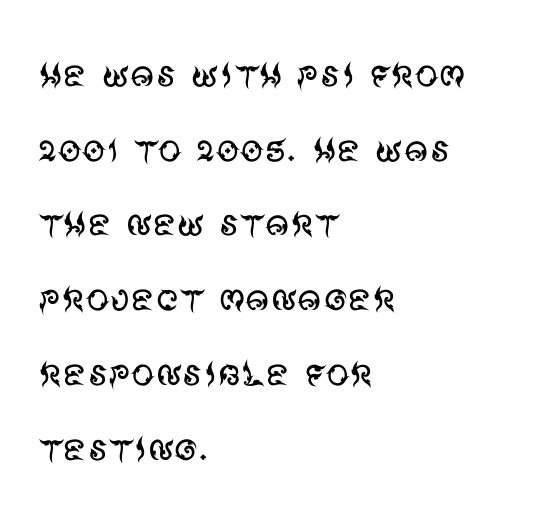
What's the leading like? Ordinary, nothing unusual. Type style note: lacks serifs. The type is set solid horizontally, with unmodified tracking. Vertical stems look standard width or narrower in stroke. Glance below the letters and you will spot only blank space. Designer's note — italics off, roman on.
